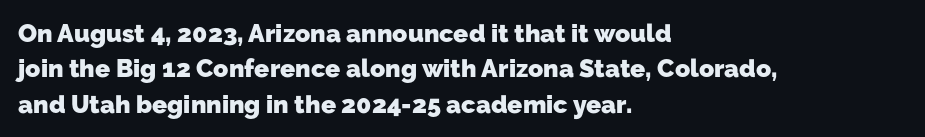
Q: Is the text bold? A: Yes.
Q: Is the text underlined? A: No.
Q: How is the paragraph aligned? A: Left-aligned.
Q: Is the spacing between letters normal or unusually wide? A: Normal.
Q: Is the spacing between lines tight, normal or loose? A: Normal.
